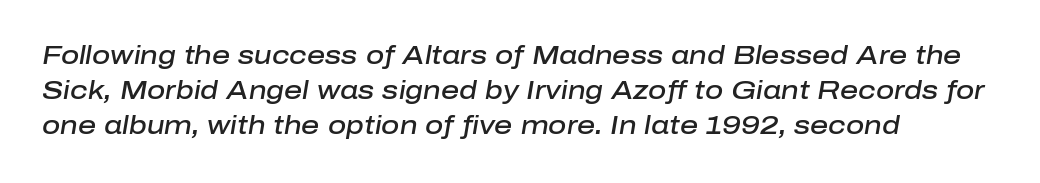
{"italic": "yes", "lean": "right", "slant_degrees": 10, "bold": "semi", "underline": "no", "align": "left", "line_spacing": "normal", "line_spacing_ratio": 1.41, "letter_spacing": "normal", "letter_spacing_em": 0.0, "glyph_px": 25}
